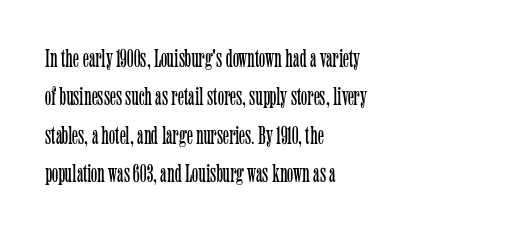
The image shows 26 px text type, upright; set left-aligned, normal line spacing (1.48x), normal letter spacing, not underlined.
